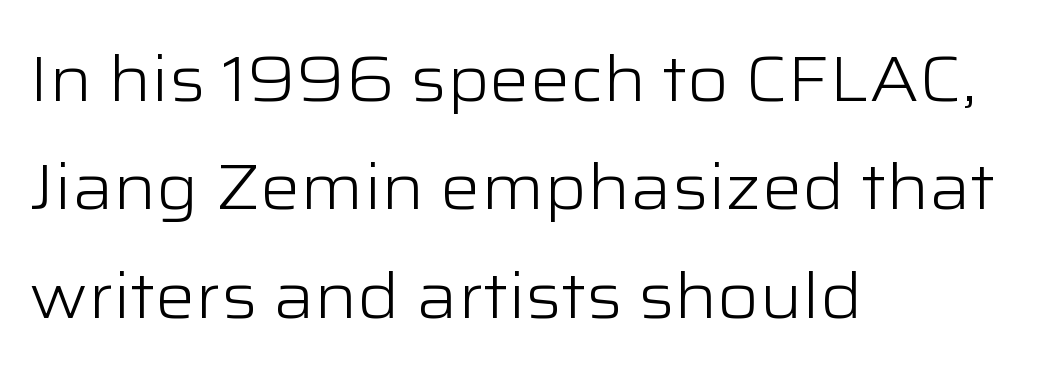
Is the block centered? No — it sits flush against the left margin. Letter spacing: default. It's the straight-up-and-down kind of type. The strokes carry an ordinary text weight at most. Here the designer chose a conventional face with non-uniform glyph widths.
